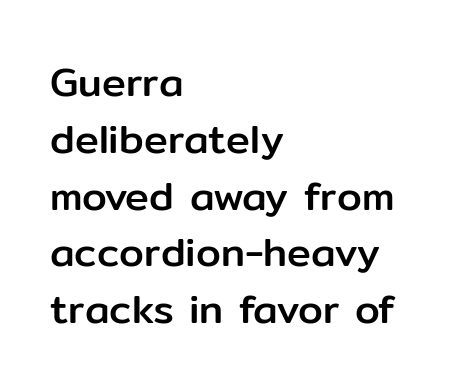
Q: Is the text italic (slanted)? A: No, it is upright.
Q: Is the typeface a serif or a sans-serif typeface? A: Sans-serif.
Q: Is the text underlined? A: No.
Q: How is the paragraph aligned? A: Left-aligned.
Q: Is the spacing between letters normal or unusually wide? A: Normal.
Q: Is the spacing between lines tight, normal or loose? A: Normal.
Q: Width (condensed, normal, or wide)? A: Normal.
Q: Stroke contrast? A: Low.
Q: x-height? A: Medium.
Q: Monospaced? A: No.
